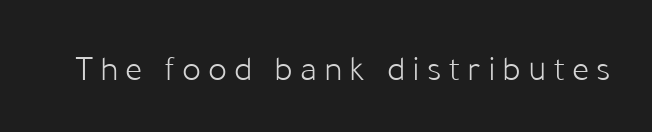
The image shows 36 px light sans-serif type, upright; set not underlined; low stroke contrast and a medium x-height.
